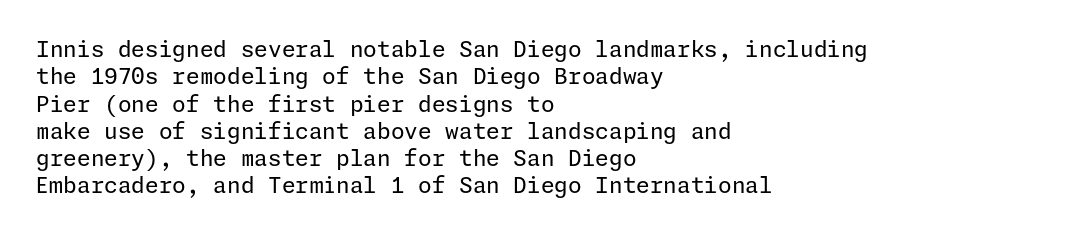
{"italic": "no", "bold": "no", "underline": "no", "align": "left", "line_spacing_ratio": 1.24, "letter_spacing": "normal", "letter_spacing_em": 0.0, "glyph_px": 22}
